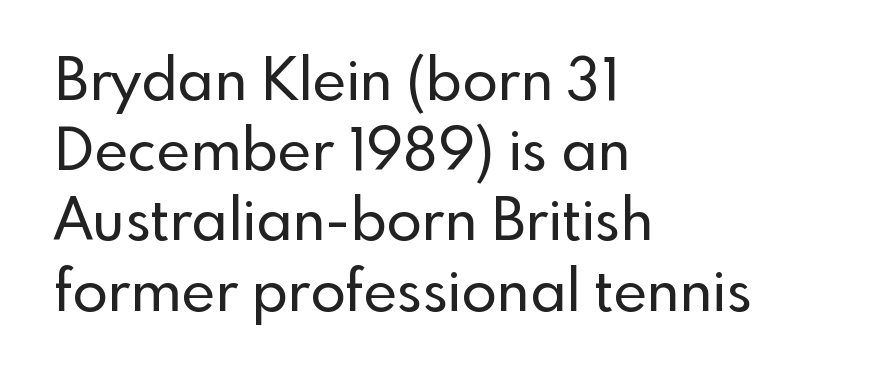
The image shows 58 px sans-serif type, upright; set left-aligned, line spacing 1.21x, normal letter spacing, not underlined; a small x-height.
